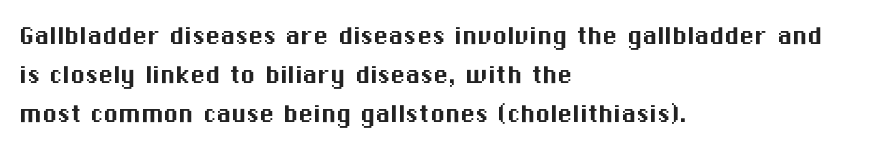
The letters advance in unequal steps, a hallmark of proportional type. The letterforms sit shoulder to shoulder at normal distance. The lettering stays uniformly vertical, giving the passage a roman look. Compared with typical paragraphs, the rows here are spaced about the same. The rendering shows plain stroke endings on the letterforms — a sans-serif design. This sample is left-justified, so line endings fall wherever the words run out.
